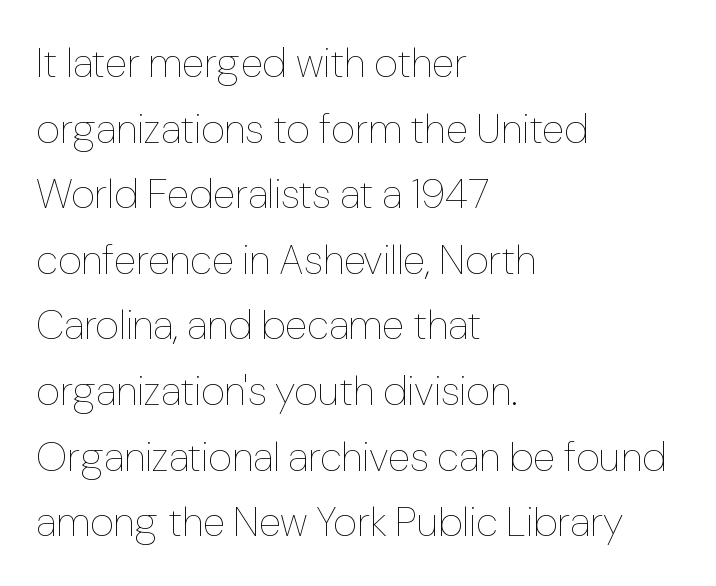
If you drew a ruler down the left edge, every line would touch it. The area under the type is left untouched. Baseline-to-baseline distance is the conventional proportion of letter height. Stroke thickness stays within the range of a standard reading face or lighter. The axis of the letterforms is exactly vertical.
